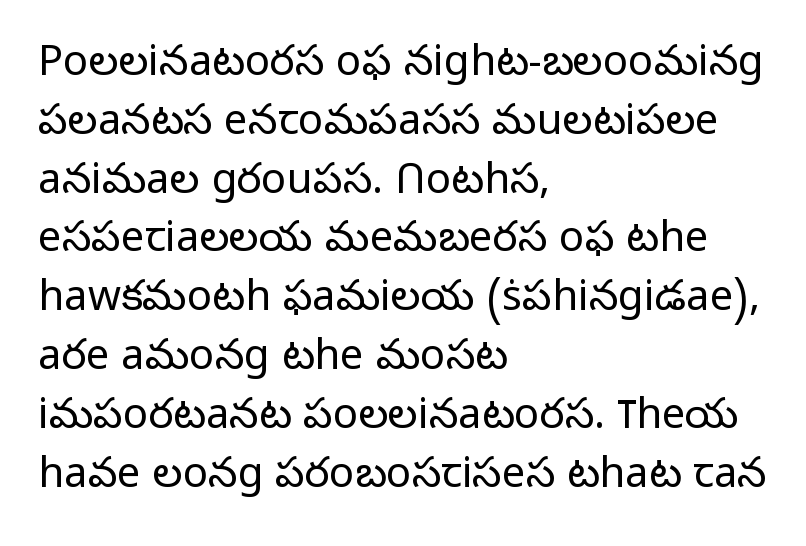
Q: Is the text bold? A: No.
Q: Is the text italic (slanted)? A: No, it is upright.
Q: Is the typeface a serif or a sans-serif typeface? A: Sans-serif.
Q: Is the text underlined? A: No.
Q: How is the paragraph aligned? A: Left-aligned.
Q: Is the spacing between letters normal or unusually wide? A: Normal.
Q: Is the spacing between lines tight, normal or loose? A: Normal.
Q: Width (condensed, normal, or wide)? A: Normal.
Q: Stroke contrast? A: Low.
Q: x-height? A: Medium.
Q: Monospaced? A: No.
